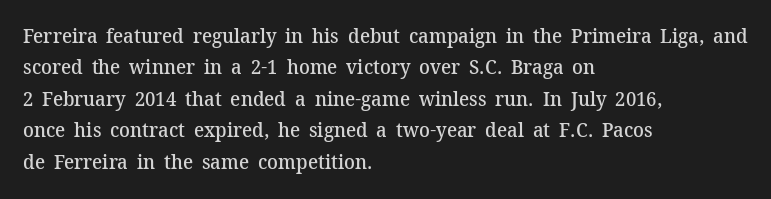
The characters look somewhat weighty, a semibold short of true bold. The passage shown is not underscored anywhere. Tall strokes in this sample are plumb rather than angled. Observe the ordinary spacing: letters are neighbours, not strangers.
